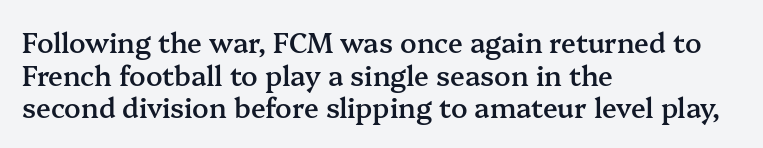
{"italic": "no", "bold": "semi", "underline": "no", "align": "left", "line_spacing_ratio": 1.21, "letter_spacing": "normal", "letter_spacing_em": 0.0, "glyph_px": 27}
